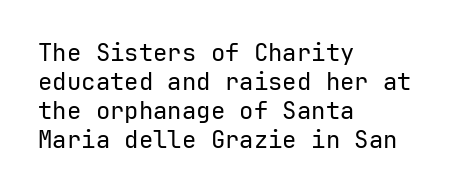
The image shows 24 px text type, upright; set left-aligned, line spacing 1.21x, normal letter spacing, not underlined.
